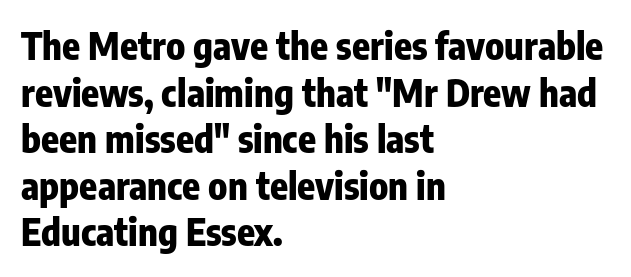
{"serif": "no", "italic": "no", "bold": "yes", "weight": "heavy", "width": "condensed", "stroke_contrast": "low", "x_height": "medium", "monospaced": "no", "underline": "no", "align": "left", "line_spacing": "normal", "line_spacing_ratio": 1.26, "letter_spacing": "normal", "letter_spacing_em": 0.0, "glyph_px": 37}
